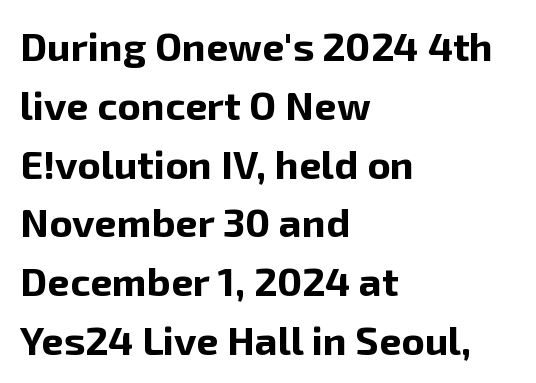
The face used here is proportionally spaced, like ordinary book or web type. The passage shown is emphatically bold. Decoration check: the copy has no underline. Stroke terminals: plain, sans-serif.
